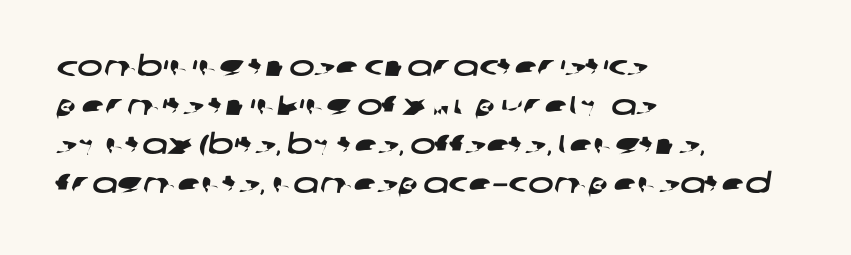
Short note: letters normally spaced. Baseline-to-baseline distance is the conventional proportion of letter height. Short and long lines alike share a common starting point at left. A clean baseline with only descenders dipping below it.
